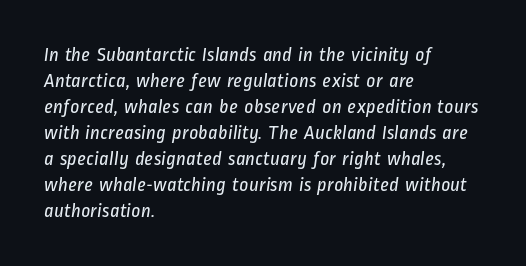
Honestly, there is no underline to notice here at all. Every row of glyphs begins at an identical x-position on the left. Inter-character spacing is left at the font's built-in metrics. No heavy texture on the line: the type isn't bold. Normally led — the rows are evenly, conventionally spaced.
